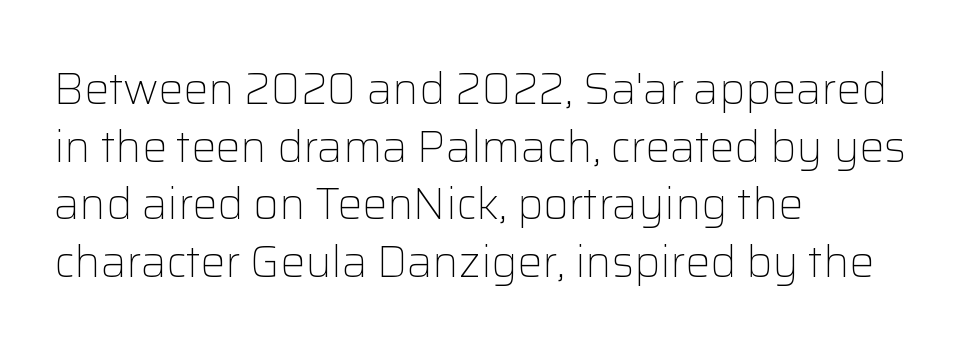
The image shows 44 px light sans-serif type, upright; set left-aligned, normal line spacing (1.31x), normal letter spacing, not underlined; low stroke contrast and a medium x-height.
